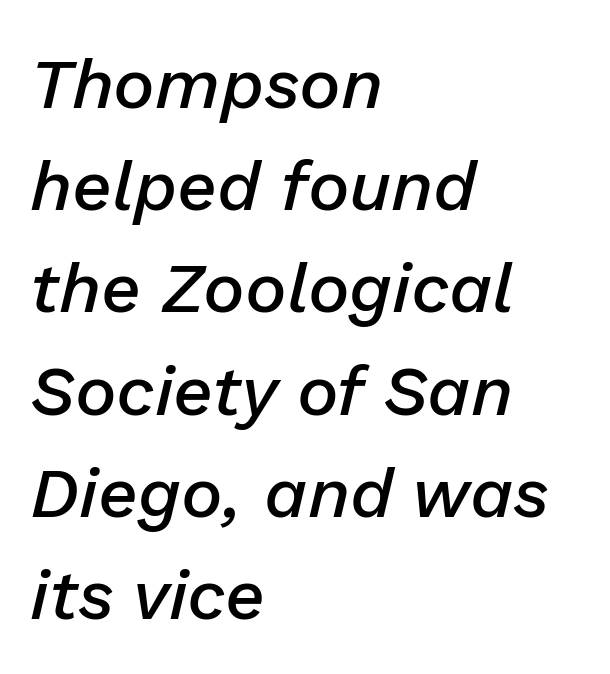
What weight is shown? A semibold, between regular and bold. The rendering keeps characters at their native spacing. Does the copy run flush right? No — it runs flush left. Proportional: the letters do not fall into vertical columns. The words here are not underlined. Line spacing here is normal.
